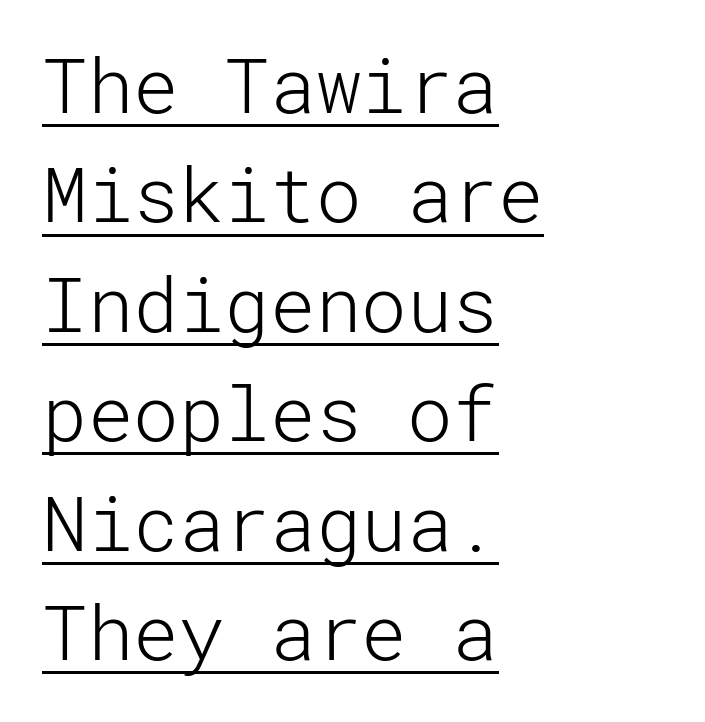
Q: Is the text bold? A: No.
Q: Is the text italic (slanted)? A: No, it is upright.
Q: Is the typeface a serif or a sans-serif typeface? A: Sans-serif.
Q: Is the text underlined? A: Yes.
Q: How is the paragraph aligned? A: Left-aligned.
Q: Is the spacing between letters normal or unusually wide? A: Normal.
Q: Is the spacing between lines tight, normal or loose? A: Normal.
Q: Width (condensed, normal, or wide)? A: Normal.
Q: Stroke contrast? A: Low.
Q: x-height? A: Medium.
